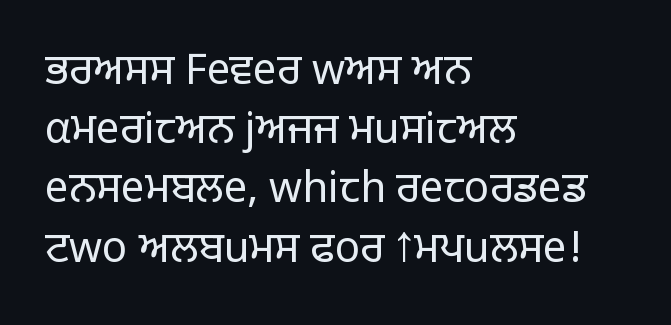
Are there feet on the stems? There aren't — it's a sans. One glance says typical: line gaps are just what's usual. Posture: vertical. Letter spacing: default. Looks like regular typesetting: each glyph gets only the width it needs. Every row of glyphs begins at an identical x-position on the left.
